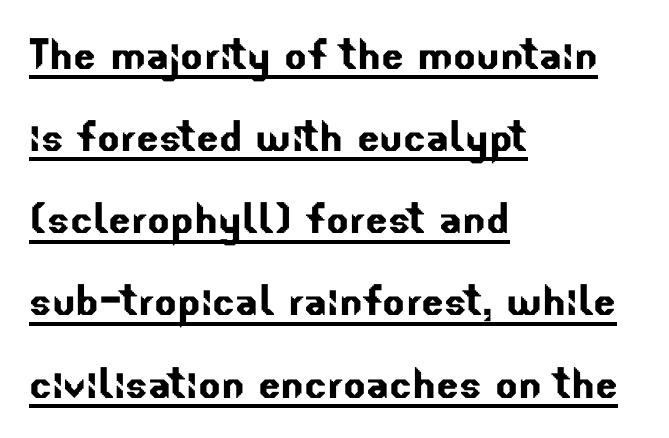
Q: Is the typeface a serif or a sans-serif typeface? A: Sans-serif.
Q: Is the text underlined? A: Yes.
Q: How is the paragraph aligned? A: Left-aligned.
Q: Is the spacing between letters normal or unusually wide? A: Normal.
Q: Is the spacing between lines tight, normal or loose? A: Normal.
Q: Width (condensed, normal, or wide)? A: Normal.
Q: Stroke contrast? A: Low.
Q: x-height? A: Small.
Q: Monospaced? A: No.
